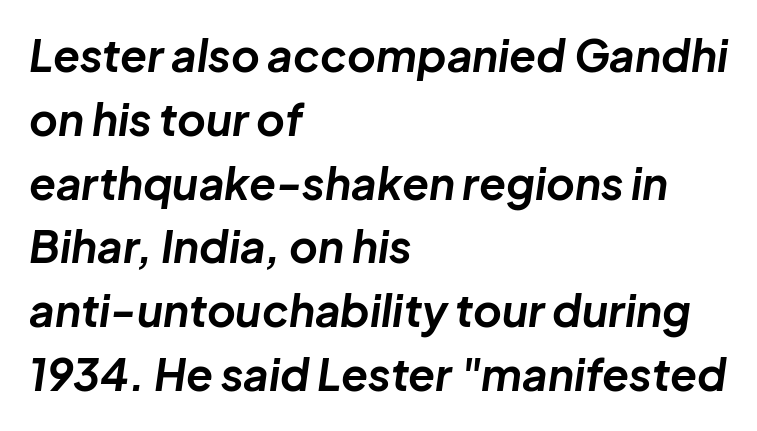
{"italic": "yes", "lean": "right", "slant_degrees": 8, "bold": "yes", "weight": "bold", "width": "normal", "stroke_contrast": "low", "x_height": "medium", "monospaced": "no", "underline": "no", "align": "left", "line_spacing": "normal", "line_spacing_ratio": 1.45, "letter_spacing": "normal", "letter_spacing_em": 0.0, "glyph_px": 44}
